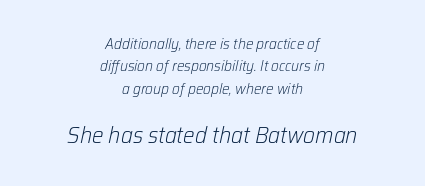
{"italic": "yes", "lean": "right", "slant_degrees": 12, "bold": "no", "underline": "no", "align": "center", "line_spacing": "normal", "line_spacing_ratio": 1.49, "letter_spacing": "normal", "letter_spacing_em": 0.0, "larger_block": "second", "size_ratio": 1.53, "glyph_px": 23}
